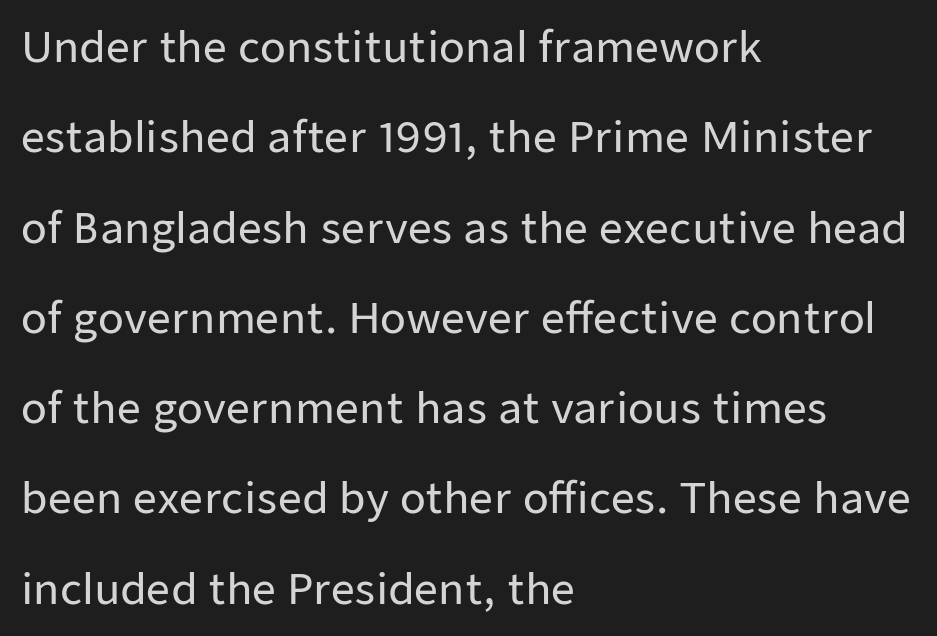
The gap between lines stays unmarked. Layout note: lines flush left. The lettering stays uniformly vertical, giving the passage a roman look. The typeface chosen for these lines omits serifs.
